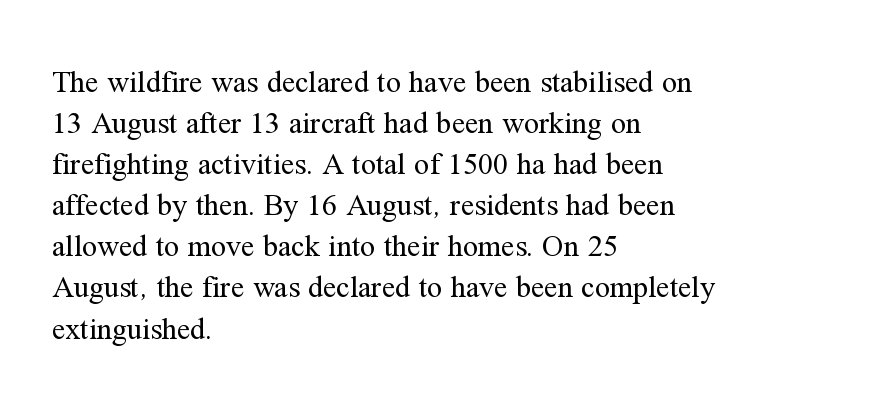
Q: Is the text bold? A: No.
Q: Is the text italic (slanted)? A: No, it is upright.
Q: Is the typeface a serif or a sans-serif typeface? A: Serif.
Q: Is the text underlined? A: No.
Q: How is the paragraph aligned? A: Left-aligned.
Q: Is the spacing between letters normal or unusually wide? A: Normal.
Q: Is the spacing between lines tight, normal or loose? A: Normal.
Q: Width (condensed, normal, or wide)? A: Normal.
Q: Stroke contrast? A: Medium.
Q: x-height? A: Medium.
Q: Monospaced? A: No.
